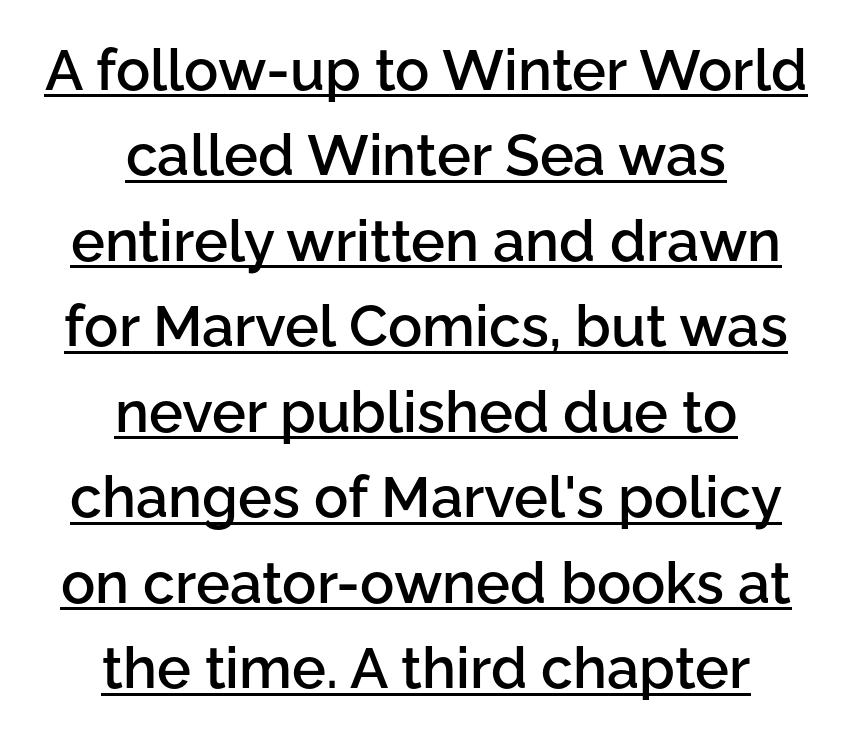
Q: Is the text bold? A: Semi-bold.
Q: Is the text italic (slanted)? A: No, it is upright.
Q: Is the typeface a serif or a sans-serif typeface? A: Sans-serif.
Q: Is the text underlined? A: Yes.
Q: How is the paragraph aligned? A: Centered.
Q: Is the spacing between letters normal or unusually wide? A: Normal.
Q: Is the spacing between lines tight, normal or loose? A: Normal.
Q: Width (condensed, normal, or wide)? A: Normal.
Q: Stroke contrast? A: Low.
Q: x-height? A: Medium.
Q: Monospaced? A: No.
